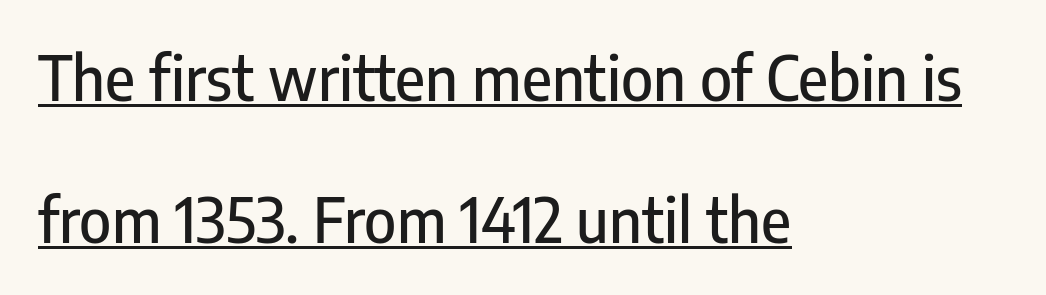
The image shows 61 px condensed sans-serif type, upright; set left-aligned, loose line spacing (2.32x), normal letter spacing, underlined; low stroke contrast and a medium x-height.
